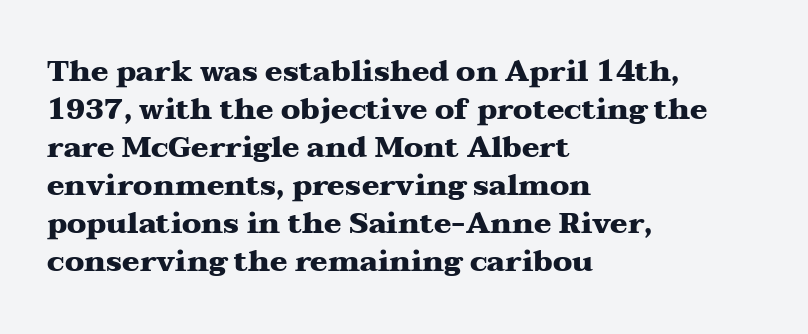
The image shows 29 px heavy, wide serif type, upright; set left-aligned, normal line spacing (1.31x), normal letter spacing, not underlined; medium stroke contrast and a medium x-height.
